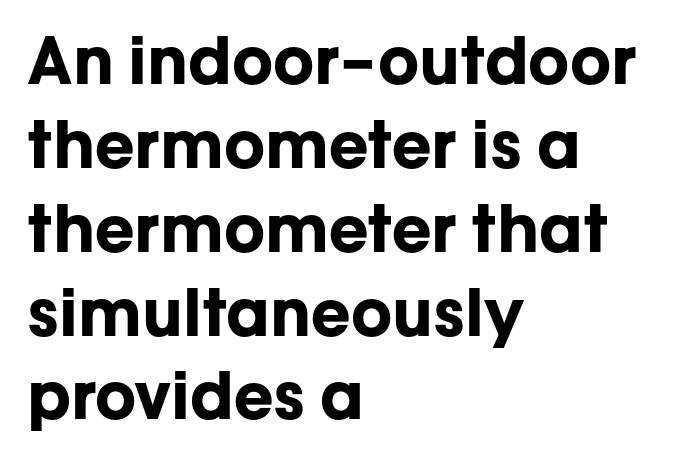
Q: Is the text bold? A: Yes.
Q: Is the text italic (slanted)? A: No, it is upright.
Q: Is the typeface a serif or a sans-serif typeface? A: Sans-serif.
Q: Is the text underlined? A: No.
Q: How is the paragraph aligned? A: Left-aligned.
Q: Is the spacing between letters normal or unusually wide? A: Normal.
Q: Is the spacing between lines tight, normal or loose? A: Normal.
Q: Width (condensed, normal, or wide)? A: Normal.
Q: Stroke contrast? A: Low.
Q: x-height? A: Medium.
Q: Monospaced? A: No.
